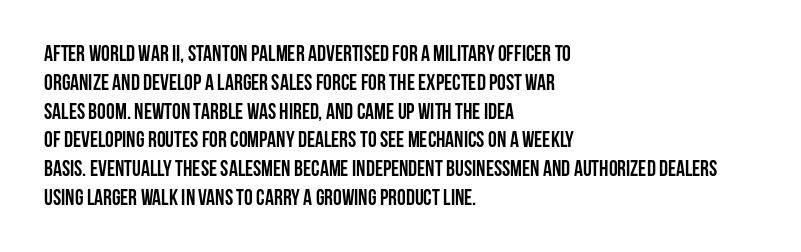
Q: Is the text bold? A: Yes.
Q: Is the text italic (slanted)? A: No, it is upright.
Q: Is the text underlined? A: No.
Q: How is the paragraph aligned? A: Left-aligned.
Q: Is the spacing between letters normal or unusually wide? A: Normal.
Q: Is the spacing between lines tight, normal or loose? A: Normal.
